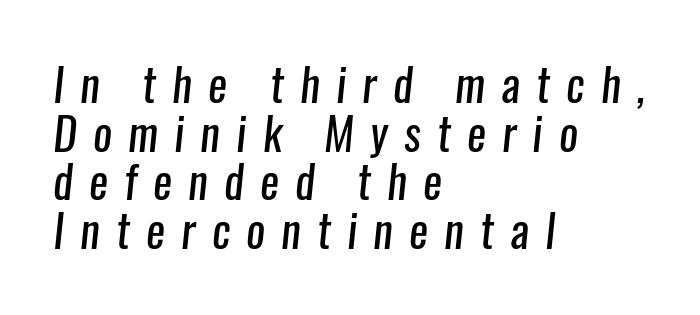
{"serif": "no", "bold": "no", "weight": "regular", "width": "condensed", "stroke_contrast": "low", "x_height": "medium", "monospaced": "no", "underline": "no", "align": "left", "line_spacing": "tight", "line_spacing_ratio": 1.08, "letter_spacing": "wide", "letter_spacing_em": 0.36, "glyph_px": 45}
